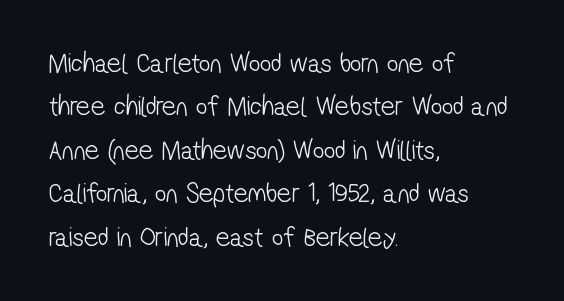
Q: Is the text bold? A: No.
Q: Is the typeface a serif or a sans-serif typeface? A: Sans-serif.
Q: Is the text underlined? A: No.
Q: How is the paragraph aligned? A: Left-aligned.
Q: Is the spacing between letters normal or unusually wide? A: Normal.
Q: Is the spacing between lines tight, normal or loose? A: Normal.
Q: Width (condensed, normal, or wide)? A: Condensed.
Q: Stroke contrast? A: Low.
Q: x-height? A: Medium.
Q: Monospaced? A: No.
